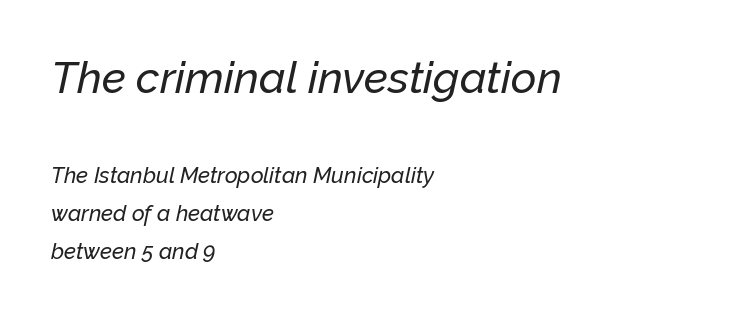
The image shows 44 px text type, italic (leaning right); set left-aligned, line spacing 1.73x, normal letter spacing, not underlined; the first (top) block is 2.0x larger; low stroke contrast and a medium x-height.
